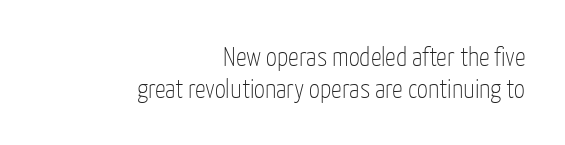
Each row of text sits above clean, open space. Casual observation: everything's shoved over to the right. The passage shown has conventional tracking throughout. The typeface has the unassuming heft of standard copy or less. This sample uses an upright cut, with every glyph sitting square on the baseline.
